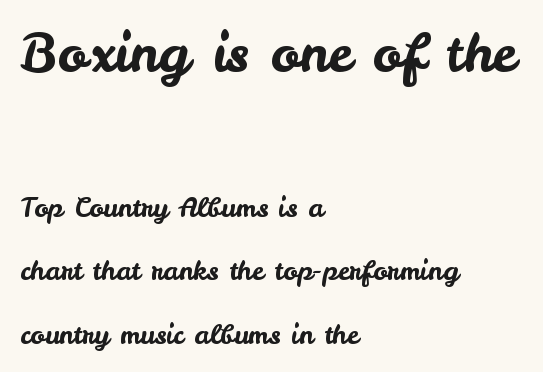
{"serif": "no", "width": "normal", "stroke_contrast": "low", "x_height": "small", "monospaced": "no", "underline": "no", "align": "left", "line_spacing": "loose", "line_spacing_ratio": 2.36, "letter_spacing": "normal", "letter_spacing_em": 0.0, "larger_block": "first", "size_ratio": 2.0, "glyph_px": 54}
